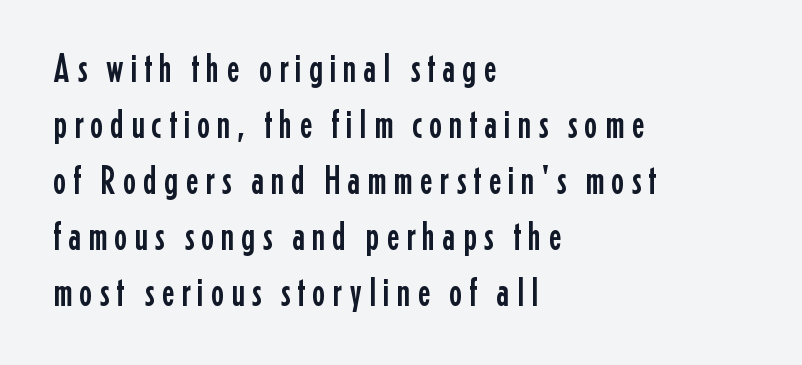
The image shows 40 px condensed sans-serif type, upright; set left-aligned, normal line spacing (1.4x), not underlined; low stroke contrast and a medium x-height.
